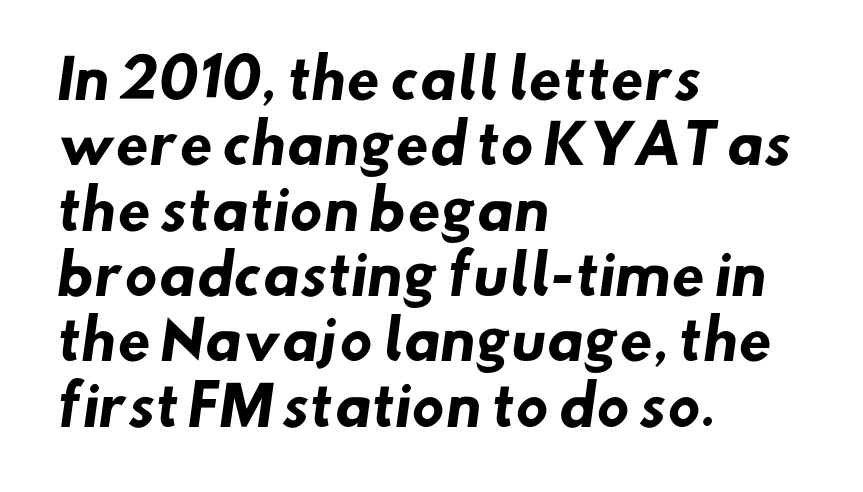
The image shows 54 px heavy sans-serif type; set left-aligned, line spacing 1.21x, normal letter spacing, not underlined; low stroke contrast and a small x-height.
